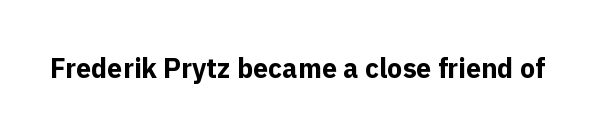
What stands out about the letter spacing? Nothing — it is the standard amount. No italicization has been applied; the sample stays upright. The gap between lines stays unmarked. Thick stems and heavy bowls — unmistakably bold.
